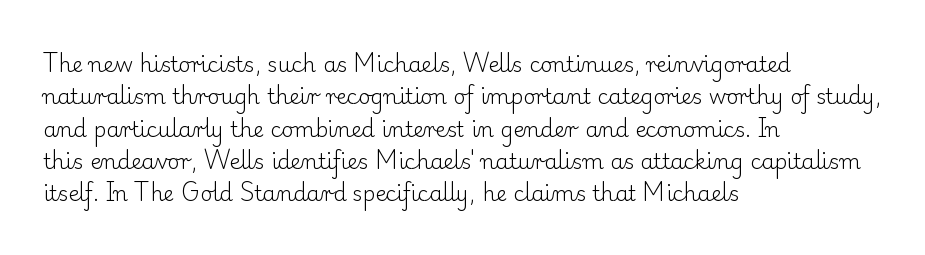
{"italic": "no", "bold": "no", "underline": "no", "align": "left", "line_spacing": "normal", "line_spacing_ratio": 1.54, "letter_spacing": "normal", "letter_spacing_em": 0.0, "glyph_px": 21}
